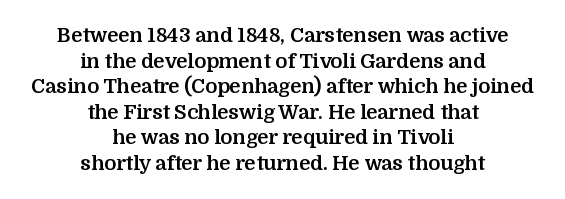
The image shows 20 px bold type, upright; set centered, normal line spacing (1.28x), normal letter spacing, not underlined.
